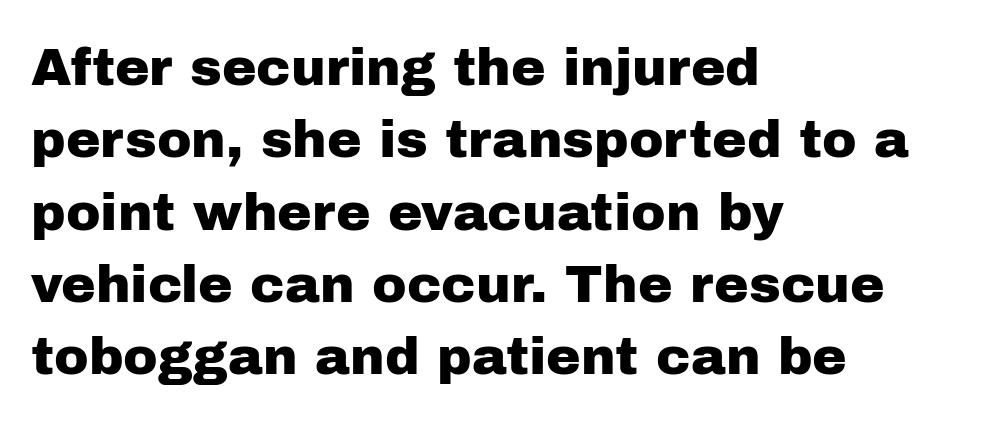
Ascenders rise straight up at ninety degrees. Vertical spacing — default. How are the letters spaced? Ordinarily, with no added tracking. Observe the absence of serifs on each vertical stroke in this sample. Any mark beneath the type? The region is blank.
